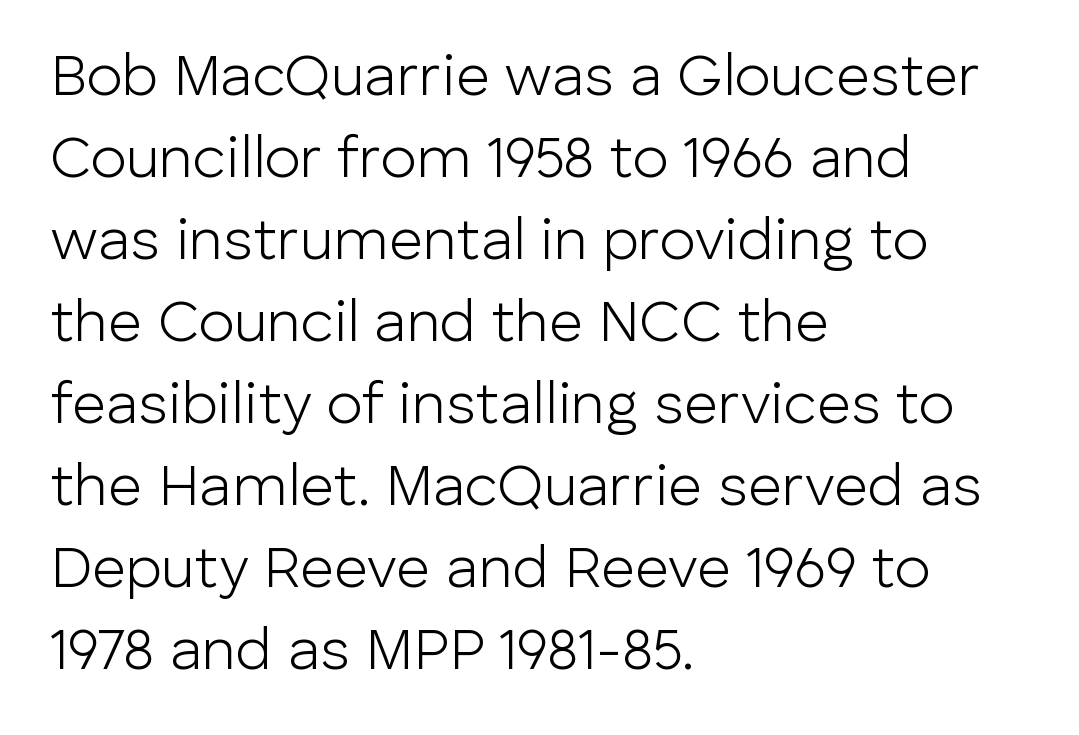
If you drew a ruler down the left edge, every line would touch it. Weight: not bold — regular or lighter. The letterforms sit shoulder to shoulder at normal distance. The passage shown is typed in a proportional face where columns would drift. This rendering features lettering with no underline.
